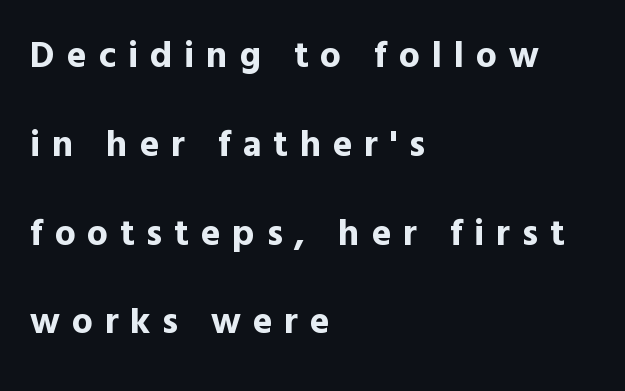
The image shows 37 px bold sans-serif type, upright; set left-aligned, loose line spacing (2.4x), unusually wide letter spacing (+0.32 em), not underlined; a medium x-height.
